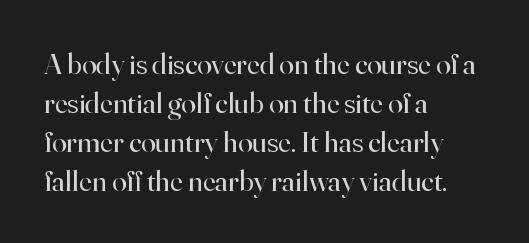
Honestly, the letter spacing is just normal — you wouldn't notice it. Looks like regular typesetting: each glyph gets only the width it needs. These lines sit exactly where default settings would place them. Quick note: underline off. All the whitespace from short lines collects on the right. This reads as an unemphasized weight, regular at the heaviest.
